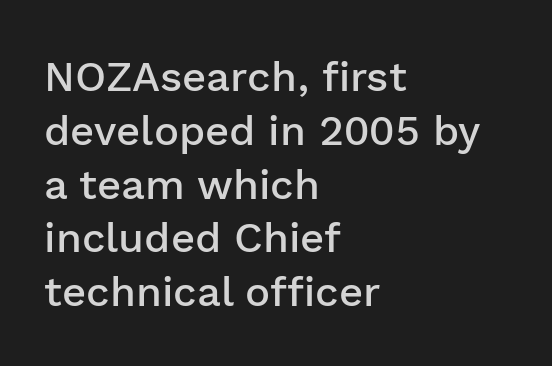
Just letters on the line, the space beneath them empty. All the whitespace from short lines collects on the right. Examine the stroke ends and you'll find no serifs. Rows of type keep a routine distance in the vertical direction.
